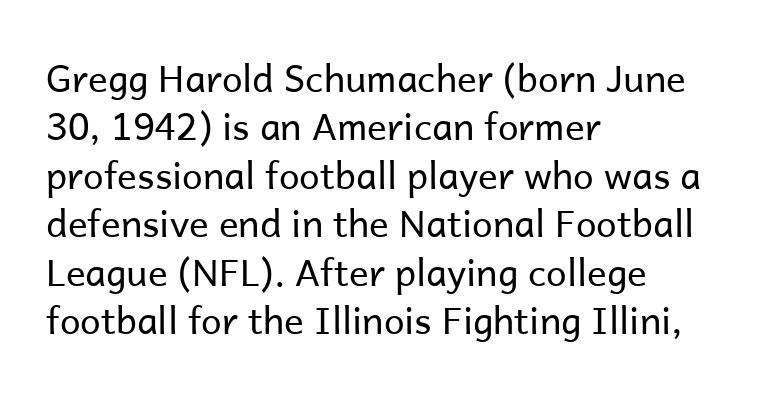
The image shows 37 px regular-weight sans-serif type, upright; set left-aligned, normal line spacing (1.31x), normal letter spacing, not underlined; low stroke contrast and a medium x-height.
